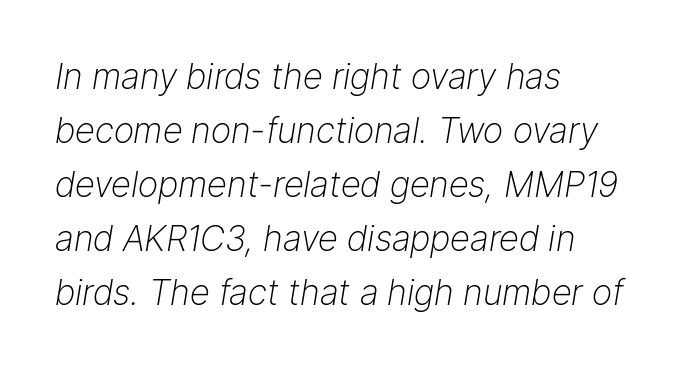
Italic: yes, the glyphs are oblique. The letterforms sit at book weight or below. The horizontal fit of the characters is conventional and even. The area under the type is left untouched. The text block is weighted toward the left margin, trailing off unevenly rightward. This sample has the flowing, uneven cadence of proportional lettering.
